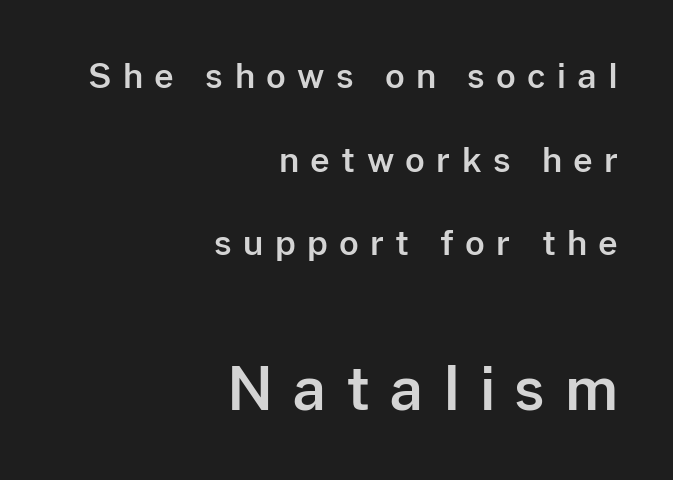
Q: Is the text italic (slanted)? A: No, it is upright.
Q: Is the typeface a serif or a sans-serif typeface? A: Sans-serif.
Q: Is the text underlined? A: No.
Q: How is the paragraph aligned? A: Right-aligned.
Q: Is the spacing between letters normal or unusually wide? A: Unusually wide.
Q: Is the spacing between lines tight, normal or loose? A: Loose.
Q: Which block of text is set in a larger size, the first (top) or the second (bottom)? A: The second (bottom) one.
Q: Width (condensed, normal, or wide)? A: Normal.
Q: Stroke contrast? A: Low.
Q: x-height? A: Medium.
Q: Monospaced? A: No.
